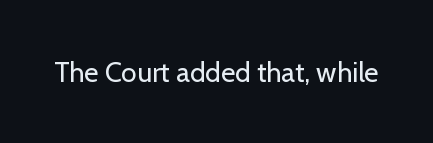
Q: Is the text bold? A: No.
Q: Is the text italic (slanted)? A: No, it is upright.
Q: Is the typeface a serif or a sans-serif typeface? A: Sans-serif.
Q: Is the text underlined? A: No.
Q: Is the spacing between letters normal or unusually wide? A: Normal.
Q: Width (condensed, normal, or wide)? A: Normal.
Q: Stroke contrast? A: Low.
Q: x-height? A: Medium.
Q: Monospaced? A: No.
